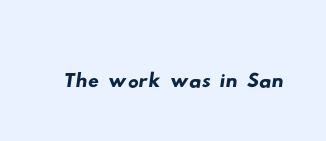
{"serif": "no", "width": "wide", "stroke_contrast": "low", "x_height": "small", "monospaced": "no", "underline": "no", "letter_spacing": "normal", "letter_spacing_em": 0.0, "glyph_px": 54}
